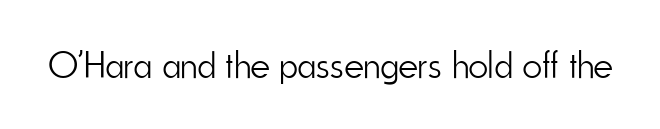
The image shows 38 px light, condensed sans-serif type, upright; set normal letter spacing, not underlined; low stroke contrast and a small x-height.
